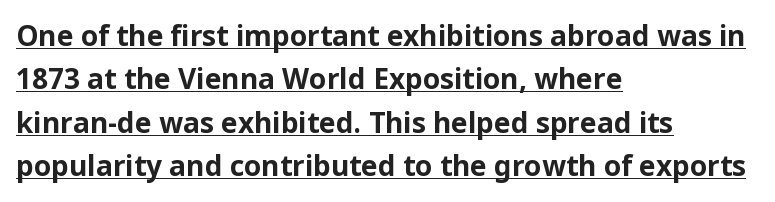
{"serif": "no", "italic": "no", "bold": "yes", "weight": "bold", "width": "normal", "stroke_contrast": "low", "x_height": "medium", "monospaced": "no", "underline": "yes", "align": "left", "line_spacing": "normal", "line_spacing_ratio": 1.55, "letter_spacing": "normal", "letter_spacing_em": 0.0, "glyph_px": 28}
